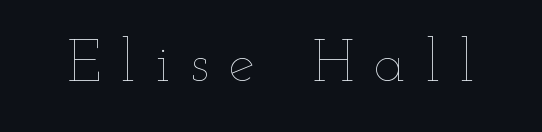
Q: Is the text bold? A: No.
Q: Is the text italic (slanted)? A: No, it is upright.
Q: Is the text underlined? A: No.
Q: Is the spacing between letters normal or unusually wide? A: Unusually wide.
Q: Width (condensed, normal, or wide)? A: Wide.
Q: Stroke contrast? A: Low.
Q: x-height? A: Small.
Q: Monospaced? A: No.
